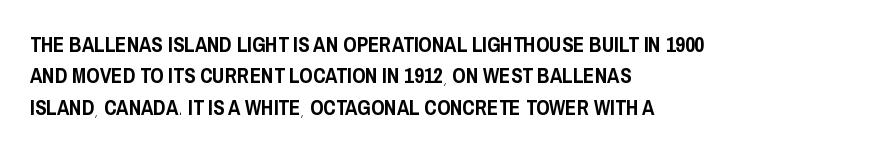
The image shows 21 px text type, upright; set left-aligned, normal line spacing (1.5x), normal letter spacing, not underlined.
